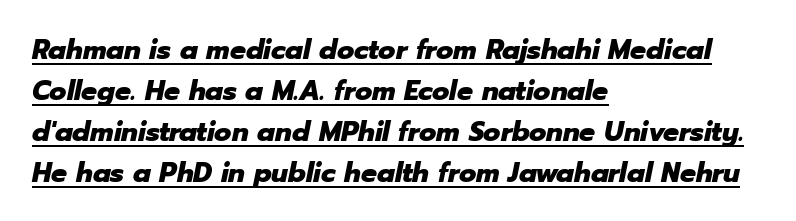
{"italic": "yes", "lean": "right", "slant_degrees": 12, "bold": "yes", "weight": "heavy", "width": "normal", "stroke_contrast": "low", "x_height": "medium", "monospaced": "no", "underline": "yes", "align": "left", "line_spacing": "normal", "line_spacing_ratio": 1.46, "letter_spacing": "normal", "letter_spacing_em": 0.0, "glyph_px": 28}
